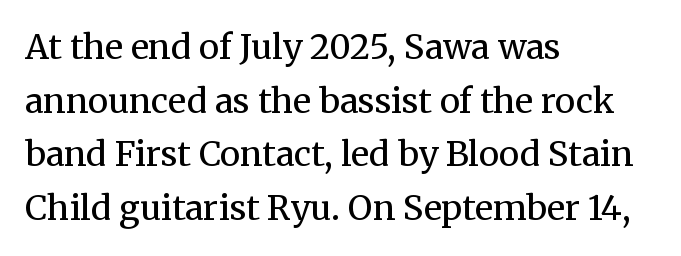
Compared with a typical body face, this is equally light or lighter still. The lines in this sample share a left origin and differ only in where they stop. The passage shown is typed in a proportional face where columns would drift. Descenders hang freely into open space. The letters stand upright; this is a roman face. Caption: standard tracking, unaltered.
